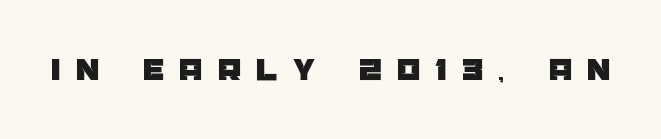
Q: Is the text italic (slanted)? A: No, it is upright.
Q: Is the typeface a serif or a sans-serif typeface? A: Sans-serif.
Q: Is the text underlined? A: No.
Q: Is the spacing between letters normal or unusually wide? A: Unusually wide.
Q: Width (condensed, normal, or wide)? A: Normal.
Q: Stroke contrast? A: Low.
Q: x-height? A: Large.
Q: Monospaced? A: No.
